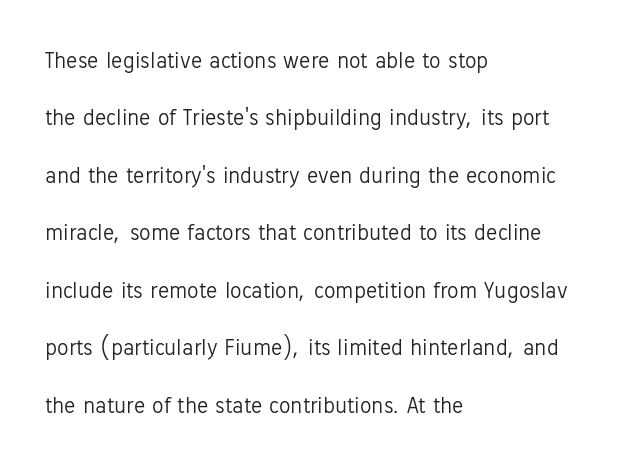
Q: Is the text bold? A: No.
Q: Is the text italic (slanted)? A: No, it is upright.
Q: Is the text underlined? A: No.
Q: How is the paragraph aligned? A: Left-aligned.
Q: Is the spacing between letters normal or unusually wide? A: Normal.
Q: Is the spacing between lines tight, normal or loose? A: Loose.
